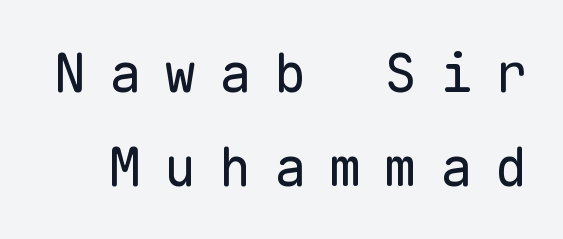
A bare baseline throughout the passage. Every character sits straight up, as roman type does. Is this a fixed-width face? Yes — each glyph sits in an identical cell. No letter is thick-stroked: the sample isn't bold.
